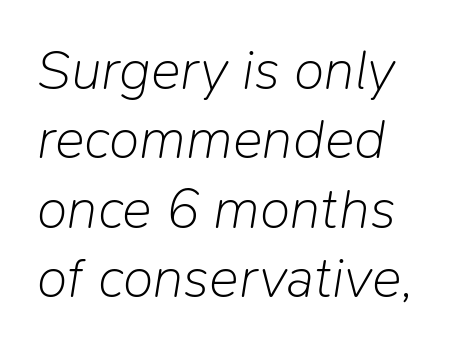
The image shows 56 px light type, italic (leaning right); set line spacing 1.24x, normal letter spacing, not underlined; low stroke contrast and a medium x-height.
